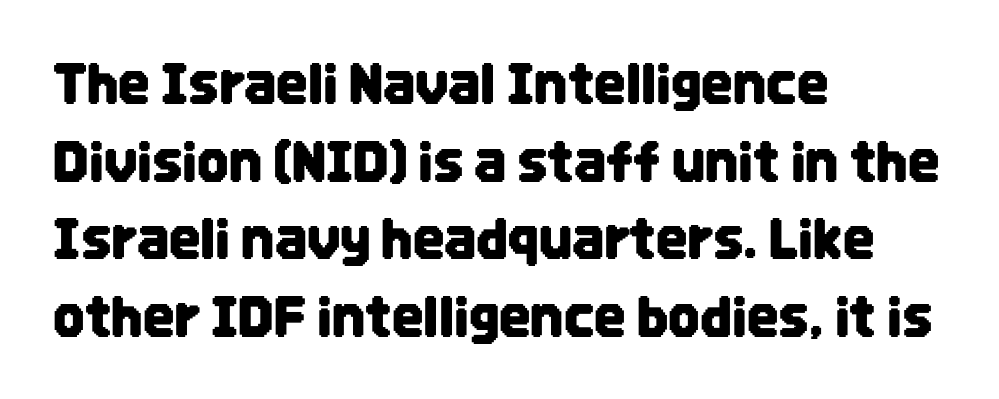
Clear beneath every line of the passage. Glyph-to-glyph distance matches everyday printed text. Ascenders rise straight up at ninety degrees. Character widths vary here, with narrow letters taking less room than wide ones. The vertical gap from one line to the next is medium. Letterform terminals end flat and unadorned throughout the passage.
